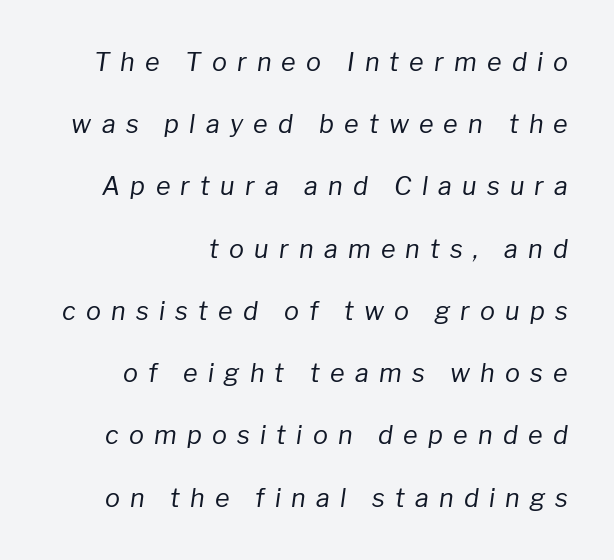
{"italic": "yes", "lean": "right", "slant_degrees": 8, "bold": "no", "underline": "no", "align": "right", "line_spacing": "loose", "line_spacing_ratio": 2.49, "letter_spacing": "wide", "letter_spacing_em": 0.41, "glyph_px": 25}
